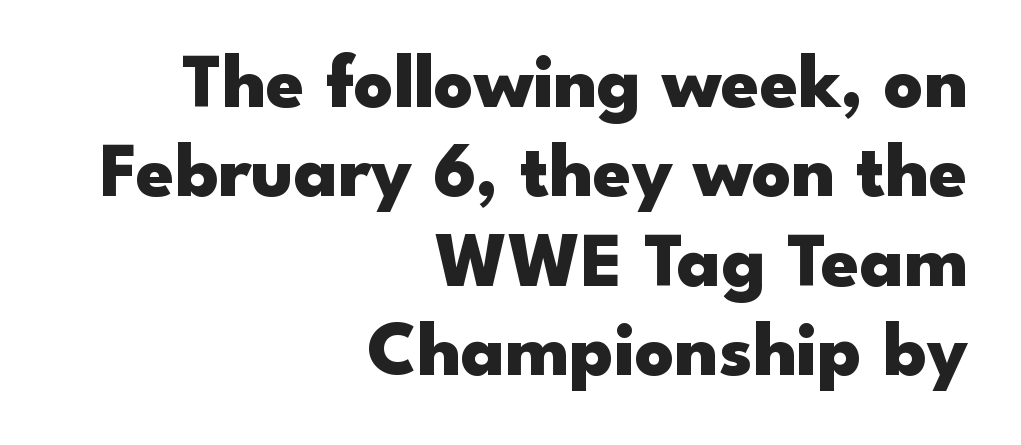
The image shows 77 px heavy, wide sans-serif type, upright; set right-aligned, line spacing 1.16x, normal letter spacing, not underlined; low stroke contrast and a small x-height.
